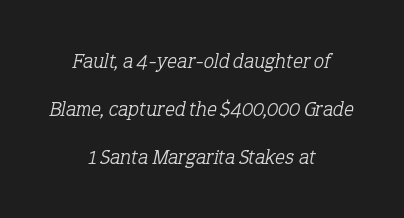
Observe the lean: these are italic letterforms. Which margin do the lines hug? Neither — every line sits in the middle. Whoever set this chose breathing room over compactness in the vertical rhythm. The typesetting does not lean heavy: it is not bold.
